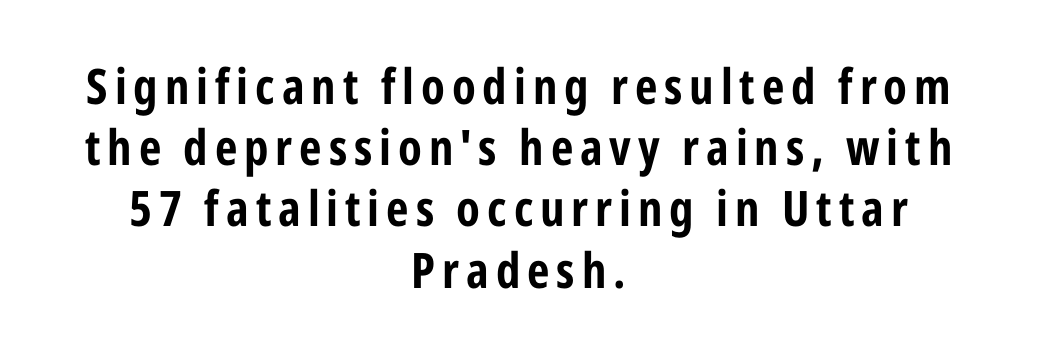
This is roman type, the default non-slanted kind. Which margin do the lines hug? Neither — every line sits in the middle. The passage shown stacks its lines at a standard gap. This sample has the flowing, uneven cadence of proportional lettering. Are there feet on the stems? There aren't — it's a sans.
